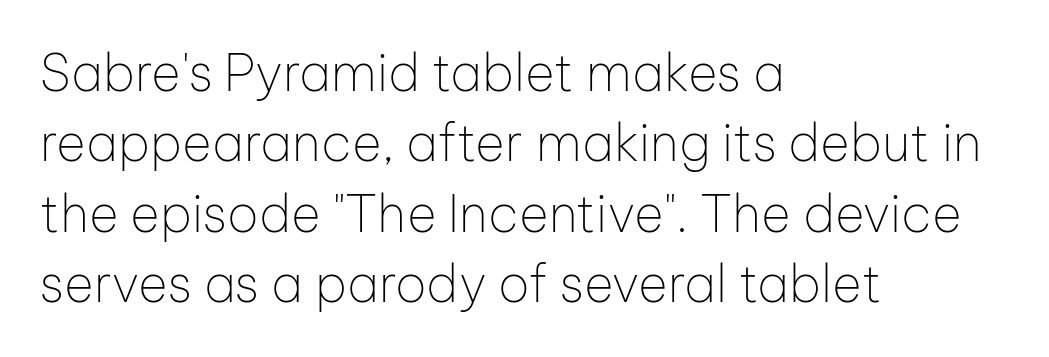
{"serif": "no", "italic": "no", "bold": "no", "weight": "thin", "width": "normal", "stroke_contrast": "low", "x_height": "medium", "monospaced": "no", "underline": "no", "align": "left", "line_spacing": "normal", "line_spacing_ratio": 1.38, "letter_spacing": "normal", "letter_spacing_em": 0.0, "glyph_px": 51}
